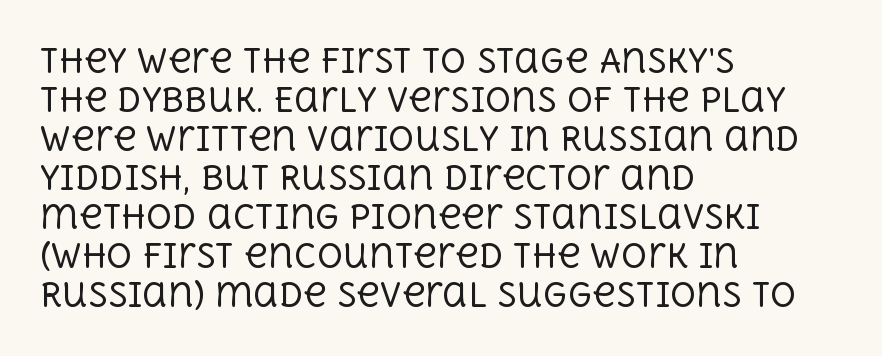
Q: Is the text bold? A: No.
Q: Is the text italic (slanted)? A: No, it is upright.
Q: Is the typeface a serif or a sans-serif typeface? A: Serif.
Q: Is the text underlined? A: No.
Q: How is the paragraph aligned? A: Left-aligned.
Q: Is the spacing between letters normal or unusually wide? A: Normal.
Q: Width (condensed, normal, or wide)? A: Normal.
Q: x-height? A: Large.
Q: Monospaced? A: No.
